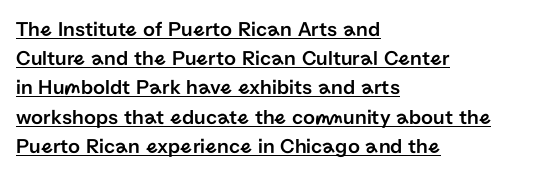
{"italic": "no", "underline": "yes", "align": "left", "line_spacing": "normal", "line_spacing_ratio": 1.39, "letter_spacing": "normal", "letter_spacing_em": 0.0, "glyph_px": 21}
